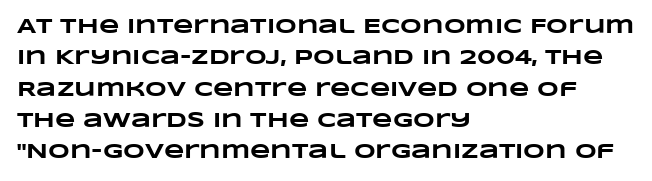
The image shows 21 px bold type; set left-aligned, normal line spacing (1.49x), normal letter spacing, not underlined.
